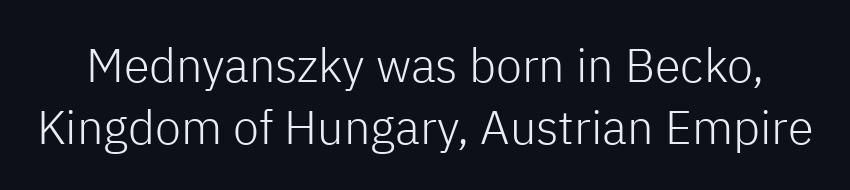
These lines are rendered in a variable-pitch font. In terms of posture, this sample is upright. Heft: none added — not bold. Classification — sans serif. Clear beneath every line of the passage.
